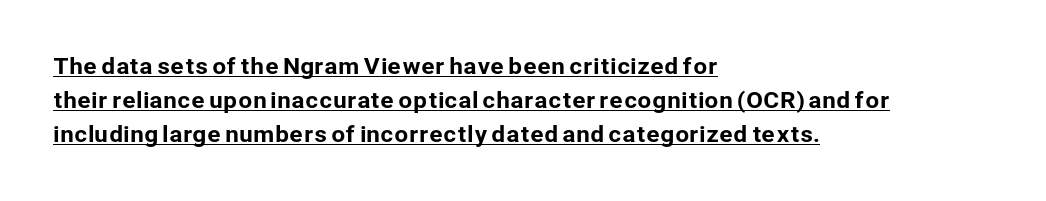
Every row of glyphs begins at an identical x-position on the left. Posture: straight, roman, zero tilt. Honestly, the row spacing looks completely unremarkable. A rule runs beneath these lines of type.
